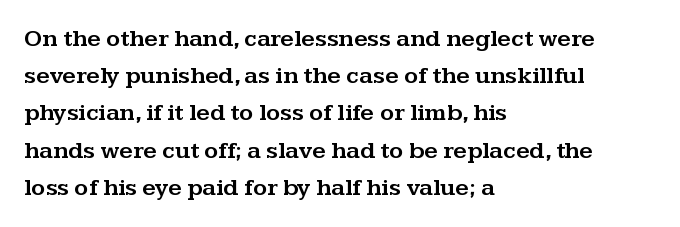
Q: Is the text italic (slanted)? A: No, it is upright.
Q: Is the text underlined? A: No.
Q: How is the paragraph aligned? A: Left-aligned.
Q: Is the spacing between letters normal or unusually wide? A: Normal.
Q: Is the spacing between lines tight, normal or loose? A: Normal.
